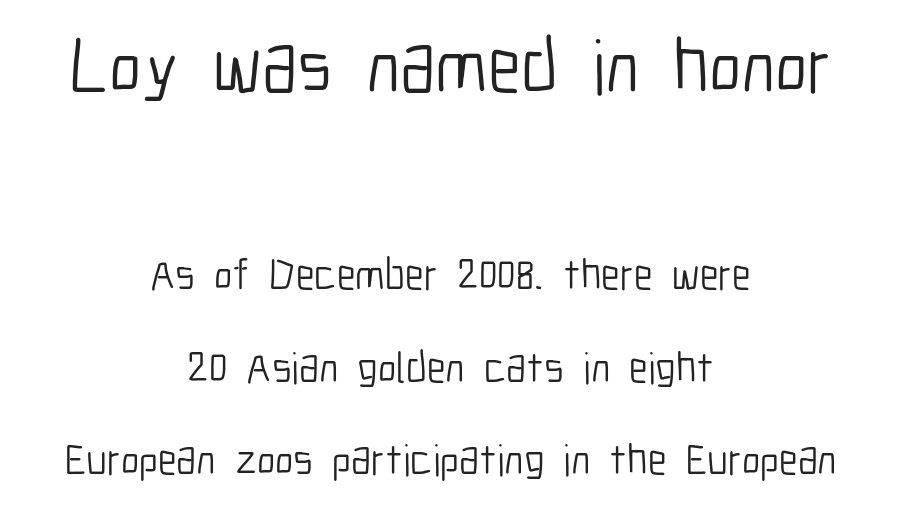
{"serif": "no", "italic": "no", "bold": "no", "weight": "light", "width": "condensed", "stroke_contrast": "low", "x_height": "medium", "monospaced": "no", "underline": "no", "align": "center", "line_spacing": "loose", "line_spacing_ratio": 2.15, "letter_spacing": "normal", "letter_spacing_em": 0.0, "larger_block": "first", "size_ratio": 1.77, "glyph_px": 76}
